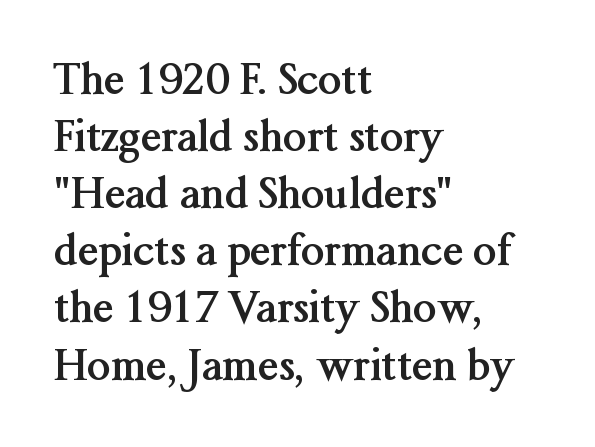
Q: Is the text bold? A: Yes.
Q: Is the text italic (slanted)? A: No, it is upright.
Q: Is the typeface a serif or a sans-serif typeface? A: Serif.
Q: Is the text underlined? A: No.
Q: How is the paragraph aligned? A: Left-aligned.
Q: Is the spacing between letters normal or unusually wide? A: Normal.
Q: Is the spacing between lines tight, normal or loose? A: Normal.
Q: Width (condensed, normal, or wide)? A: Normal.
Q: Stroke contrast? A: Medium.
Q: x-height? A: Medium.
Q: Monospaced? A: No.
